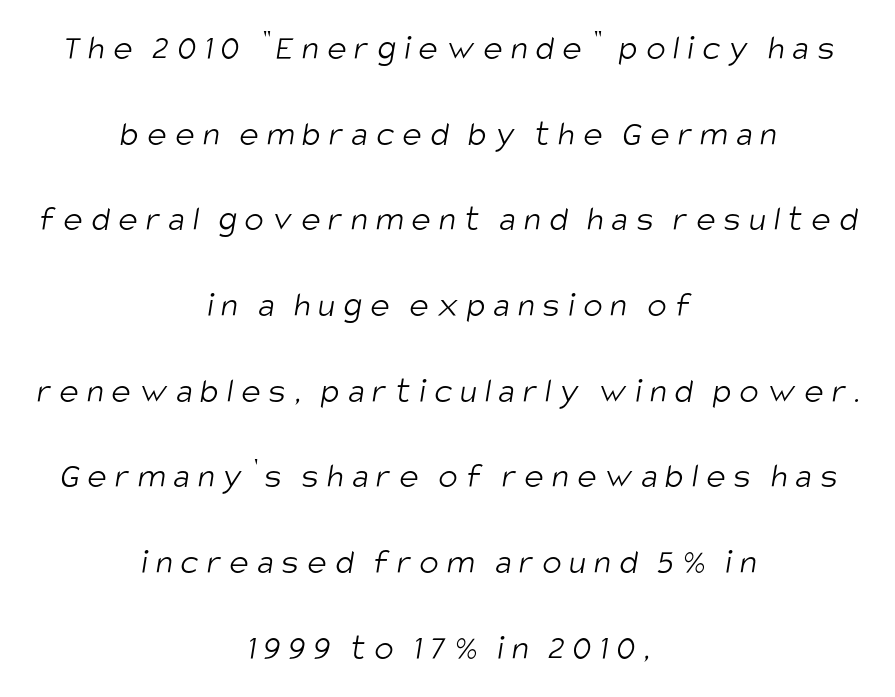
{"serif": "no", "bold": "no", "weight": "light", "width": "condensed", "stroke_contrast": "low", "x_height": "large", "monospaced": "no", "underline": "no", "align": "center", "line_spacing": "loose", "line_spacing_ratio": 2.38, "letter_spacing": "wide", "letter_spacing_em": 0.23, "glyph_px": 36}
